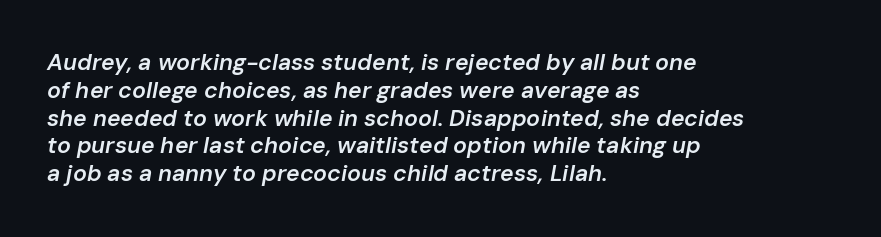
Q: Is the text bold? A: Semi-bold.
Q: Is the text italic (slanted)? A: Yes, it leans right by about 10 degrees.
Q: Is the text underlined? A: No.
Q: How is the paragraph aligned? A: Left-aligned.
Q: Is the spacing between letters normal or unusually wide? A: Normal.
